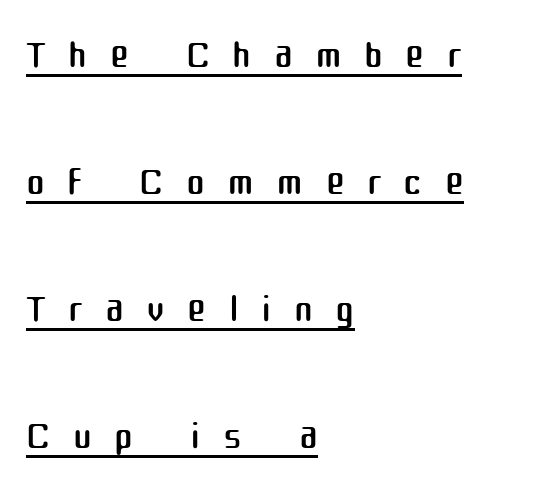
The image shows 57 px regular-weight sans-serif type, upright; set left-aligned, loose line spacing (2.23x), unusually wide letter spacing (+0.39 em), underlined; medium stroke contrast and a medium x-height.
